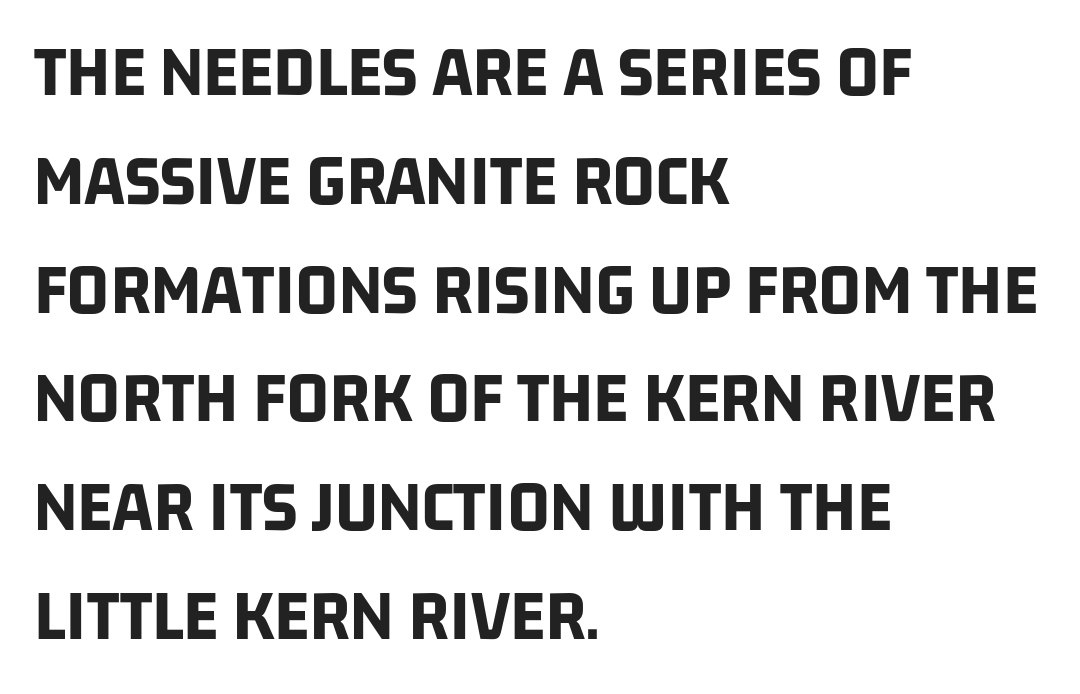
The string is rendered with underlining switched off. There is no visible air inserted between adjacent glyphs. The setting favours the left margin, as ordinary paragraphs usually do. Thick stems and heavy bowls — unmistakably bold. The face used here is proportionally spaced, like ordinary book or web type.
